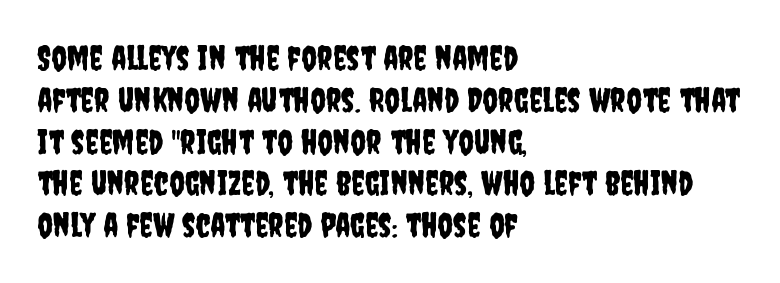
The image shows 34 px condensed sans-serif type, upright; set left-aligned, line spacing 1.23x, normal letter spacing, not underlined; low stroke contrast and a large x-height.
